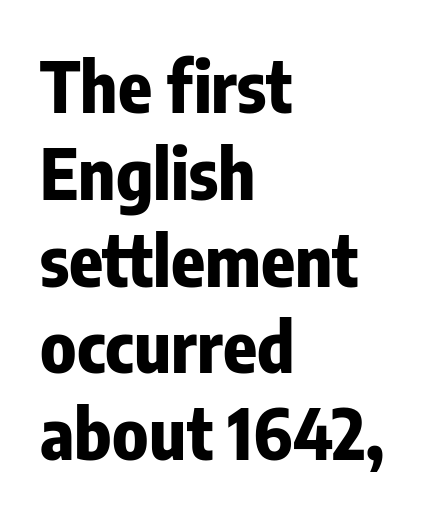
This is the regular roman posture of the typeface. Default kerning and tracking; the words read as compact shapes. The face used here is proportionally spaced, like ordinary book or web type. These lines are set flush left with a ragged right edge.
